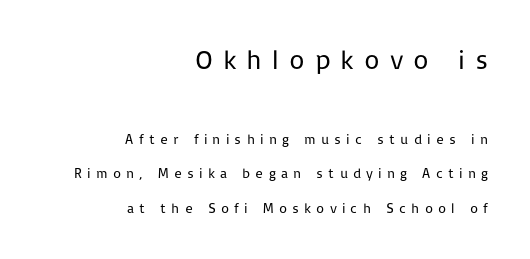
The image shows 27 px text type, upright; set right-aligned, loose line spacing (2.46x), unusually wide letter spacing (+0.37 em), not underlined; the first (top) block is 1.93x larger.
